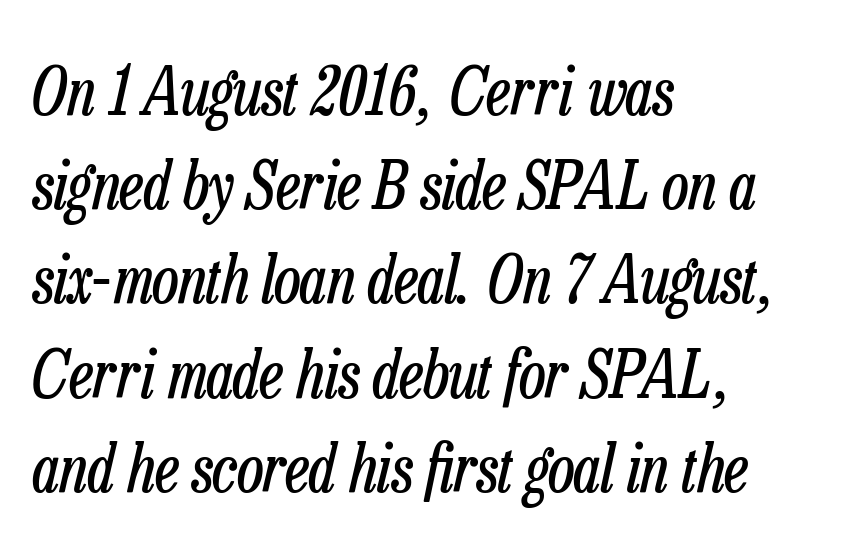
The tracking reads as untouched default to a designer's eye. If you drew a line through each stem, it would be angled. The paragraph has a hard left edge and a soft right edge. The block of text has a typical density, with ordinary space between rows. Lines of text with bare space underneath.
